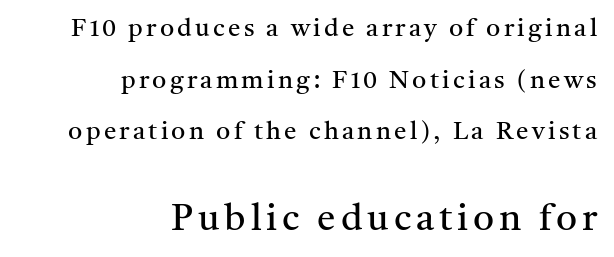
The space directly below the letters is spotless. All the whitespace from short lines collects on the left. Note: smaller setting up top, larger setting below. What kind of face is this? One with serifs. Stroke mass is kept to a normal reading level or below.
